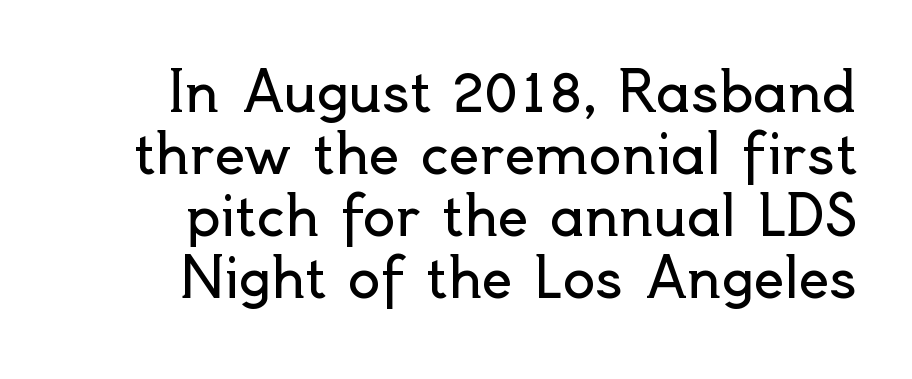
The font is comparable to plain body text, perhaps lighter. Classification — sans serif. Descenders are the only things crossing below the line. Character widths vary here, with narrow letters taking less room than wide ones. You could barely slide anything between these rows.
